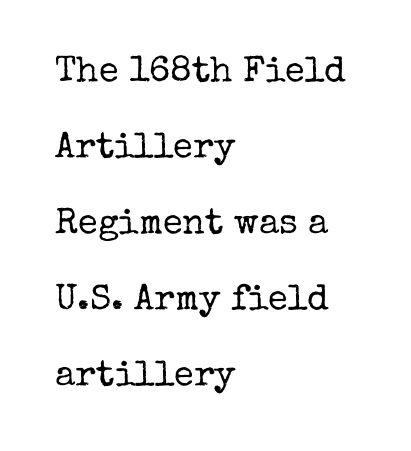
{"serif": "yes", "italic": "no", "bold": "no", "weight": "regular", "width": "normal", "stroke_contrast": "low", "x_height": "medium", "monospaced": "no", "underline": "no", "align": "left", "line_spacing": "loose", "line_spacing_ratio": 2.11, "letter_spacing": "normal", "letter_spacing_em": 0.0, "glyph_px": 36}
